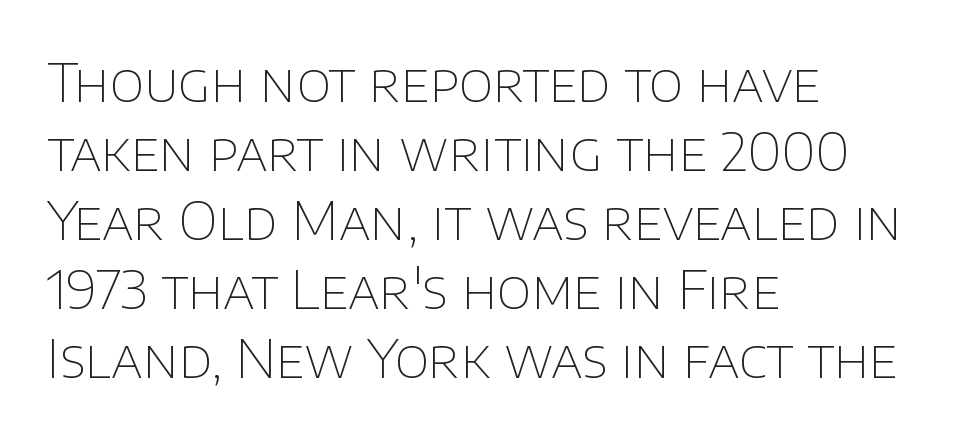
Q: Is the text bold? A: No.
Q: Is the text italic (slanted)? A: No, it is upright.
Q: Is the typeface a serif or a sans-serif typeface? A: Sans-serif.
Q: Is the text underlined? A: No.
Q: How is the paragraph aligned? A: Left-aligned.
Q: Is the spacing between letters normal or unusually wide? A: Normal.
Q: Is the spacing between lines tight, normal or loose? A: Normal.
Q: Width (condensed, normal, or wide)? A: Normal.
Q: Stroke contrast? A: Low.
Q: x-height? A: Large.
Q: Monospaced? A: No.
